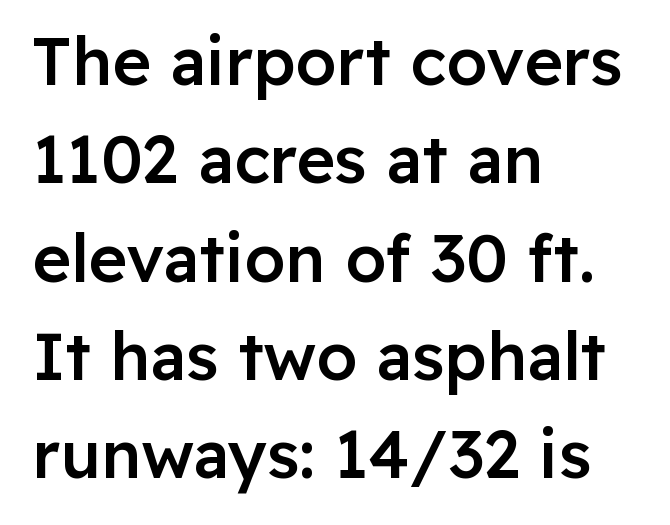
The image shows 66 px semibold sans-serif type, upright; set left-aligned, normal line spacing (1.49x), normal letter spacing, not underlined; low stroke contrast and a medium x-height.
